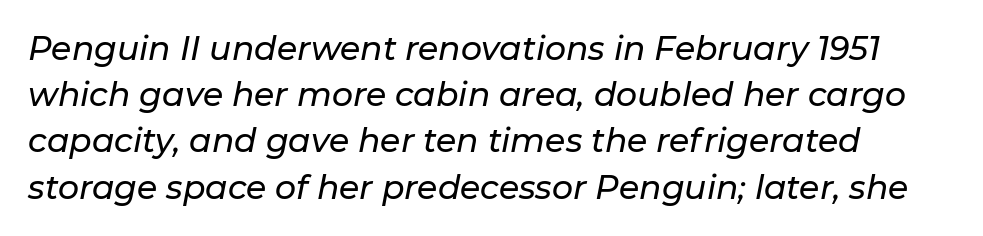
{"italic": "yes", "lean": "right", "slant_degrees": 11, "width": "normal", "stroke_contrast": "low", "x_height": "medium", "monospaced": "no", "underline": "no", "align": "left", "line_spacing": "normal", "line_spacing_ratio": 1.4, "letter_spacing": "normal", "letter_spacing_em": 0.0, "glyph_px": 33}
